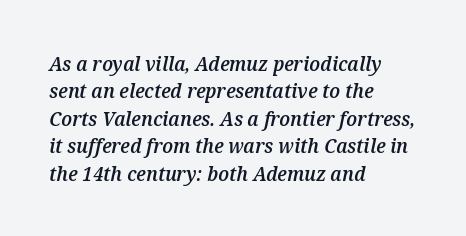
Q: Is the text bold? A: Semi-bold.
Q: Is the text italic (slanted)? A: Yes, it leans right by about 12 degrees.
Q: Is the text underlined? A: No.
Q: How is the paragraph aligned? A: Left-aligned.
Q: Is the spacing between letters normal or unusually wide? A: Normal.
Q: Is the spacing between lines tight, normal or loose? A: Normal.
